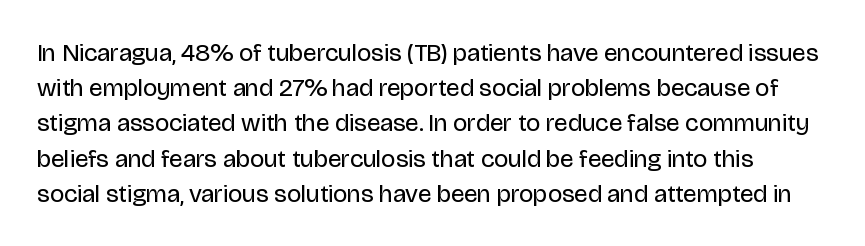
The weight tops out at a normal text grade. Check the space under the baseline: it is left empty. Inter-character spacing is left at the font's built-in metrics. Honestly, the row spacing looks completely unremarkable. The type sits square on the baseline with zero lean.
